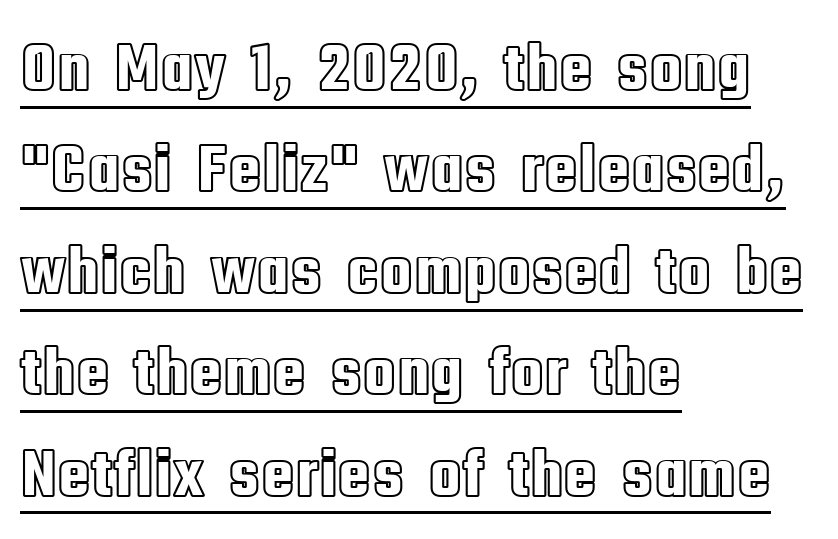
Q: Is the text italic (slanted)? A: No, it is upright.
Q: Is the text underlined? A: Yes.
Q: How is the paragraph aligned? A: Left-aligned.
Q: Is the spacing between letters normal or unusually wide? A: Normal.
Q: Is the spacing between lines tight, normal or loose? A: Normal.
Q: Width (condensed, normal, or wide)? A: Condensed.
Q: x-height? A: Large.
Q: Monospaced? A: No.
